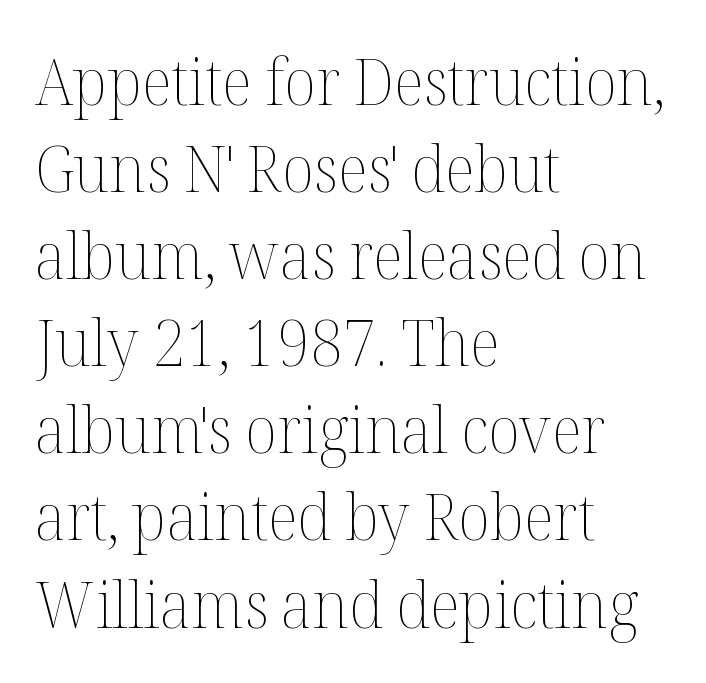
Q: Is the text bold? A: No.
Q: Is the text italic (slanted)? A: No, it is upright.
Q: Is the text underlined? A: No.
Q: How is the paragraph aligned? A: Left-aligned.
Q: Is the spacing between letters normal or unusually wide? A: Normal.
Q: Is the spacing between lines tight, normal or loose? A: Normal.
Q: Width (condensed, normal, or wide)? A: Normal.
Q: Stroke contrast? A: Medium.
Q: x-height? A: Medium.
Q: Monospaced? A: No.
